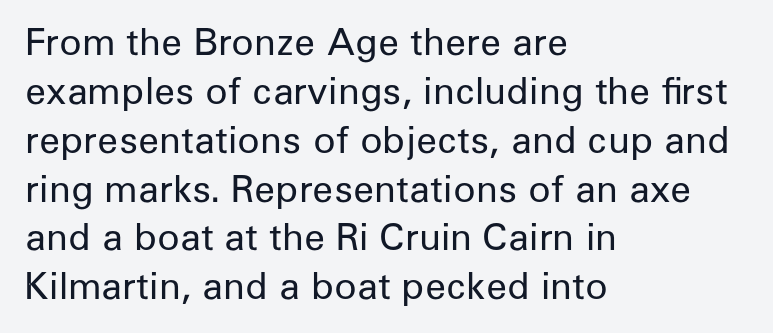
The image shows 37 px regular-weight sans-serif type, upright; set left-aligned, normal line spacing (1.32x), normal letter spacing, not underlined; low stroke contrast and a medium x-height.
